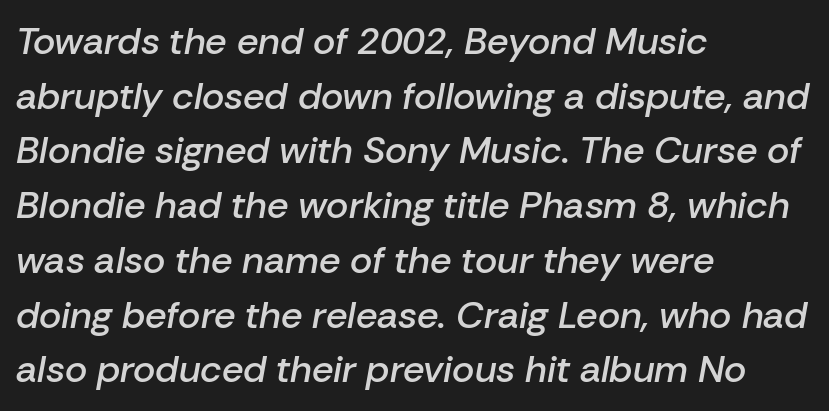
{"italic": "yes", "lean": "right", "slant_degrees": 10, "bold": "semi", "weight": "semibold", "width": "normal", "stroke_contrast": "low", "x_height": "medium", "monospaced": "no", "underline": "no", "align": "left", "line_spacing": "normal", "line_spacing_ratio": 1.44, "letter_spacing": "normal", "letter_spacing_em": 0.0, "glyph_px": 38}
